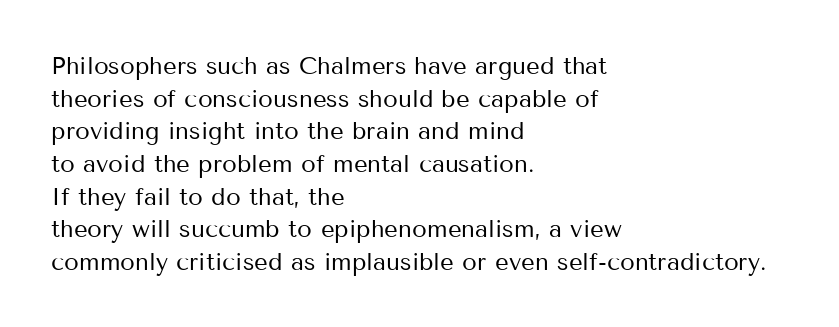
{"italic": "no", "bold": "no", "underline": "no", "align": "left", "line_spacing": "normal", "line_spacing_ratio": 1.36, "letter_spacing": "normal", "letter_spacing_em": 0.0, "glyph_px": 24}
